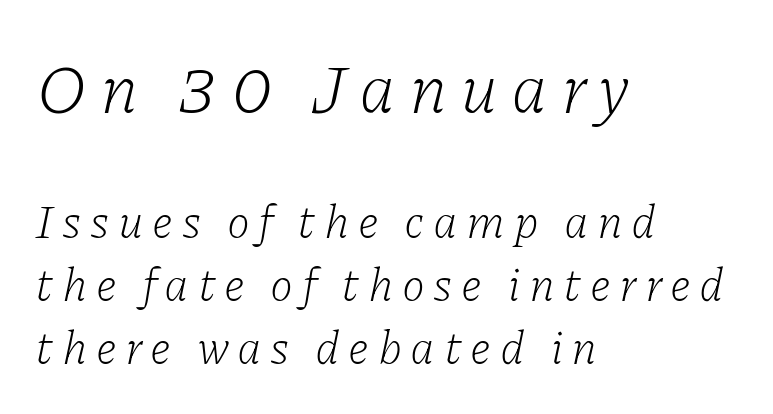
The image shows 70 px light serif type, italic (leaning right); set left-aligned, normal line spacing (1.34x), not underlined; the first (top) block is 1.49x larger; low stroke contrast and a medium x-height.
